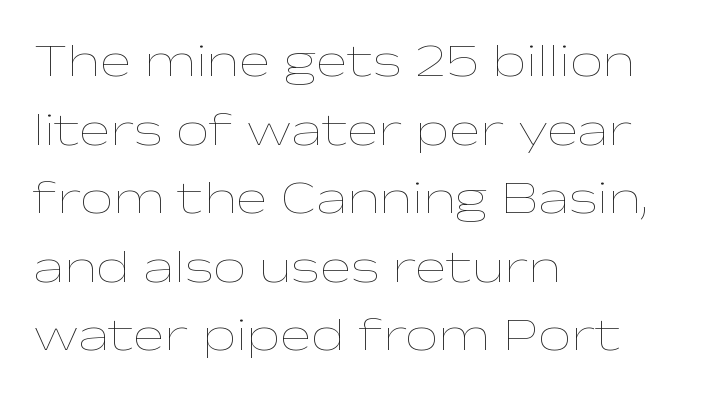
{"italic": "no", "bold": "no", "weight": "thin", "width": "wide", "stroke_contrast": "low", "x_height": "medium", "monospaced": "no", "underline": "no", "align": "left", "line_spacing": "normal", "line_spacing_ratio": 1.46, "letter_spacing": "normal", "letter_spacing_em": 0.0, "glyph_px": 47}
